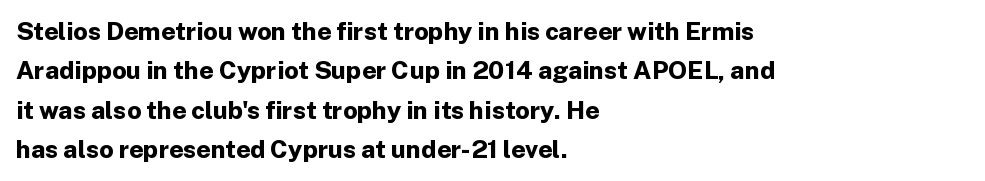
Q: Is the text bold? A: Yes.
Q: Is the text italic (slanted)? A: No, it is upright.
Q: Is the text underlined? A: No.
Q: How is the paragraph aligned? A: Left-aligned.
Q: Is the spacing between letters normal or unusually wide? A: Normal.
Q: Is the spacing between lines tight, normal or loose? A: Normal.
